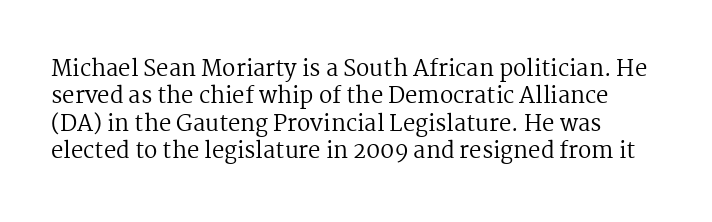
This rendering leaves character spacing at its baseline value. No extra ink here — the face is not bold. Has an underline been added? It has not. Italic? Not at all — the glyphs are vertical.
